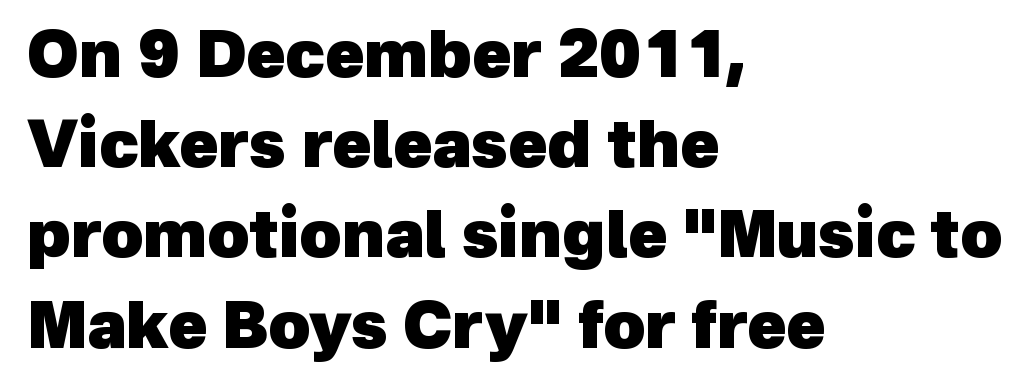
{"serif": "no", "bold": "yes", "weight": "heavy", "width": "normal", "x_height": "medium", "monospaced": "no", "underline": "no", "align": "left", "line_spacing": "normal", "line_spacing_ratio": 1.41, "letter_spacing": "normal", "letter_spacing_em": 0.0, "glyph_px": 64}
